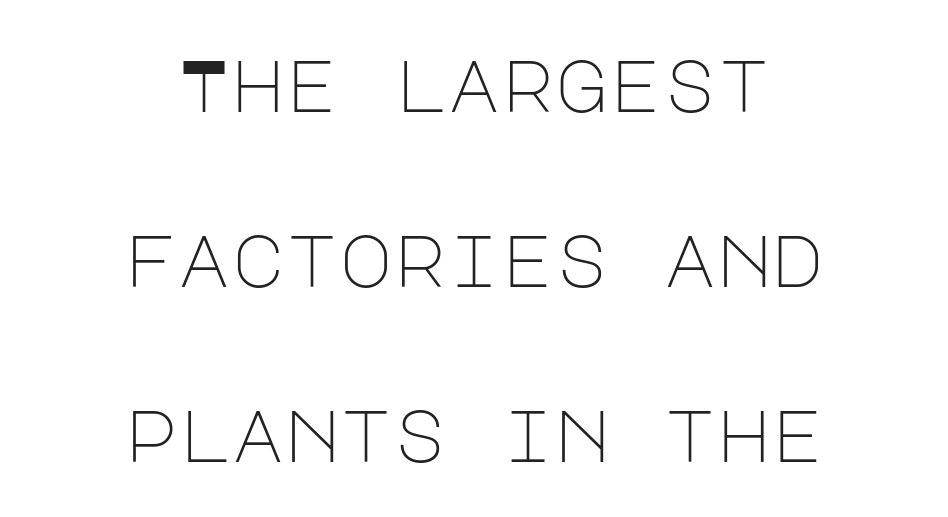
The image shows 73 px light sans-serif type, upright; set centered, loose line spacing (2.4x), normal letter spacing, not underlined; low stroke contrast and a large x-height.
